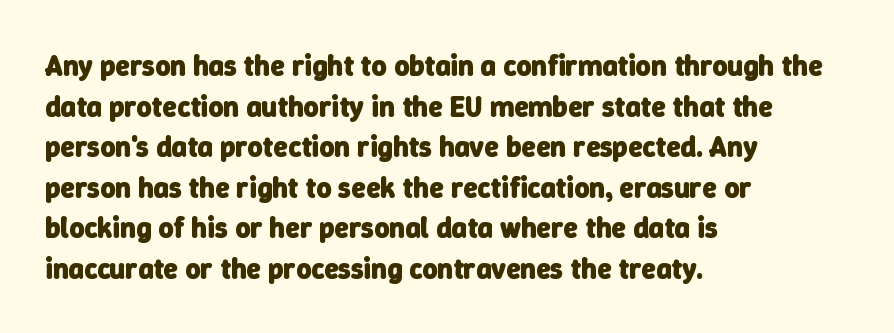
The type family on display is of the sans-serif kind. These lines keep a tight, regular rhythm from letter to letter. One-word summary of the alignment: left. Students, observe: this is what conventionally led text looks like. Heavy-handed strokes throughout: this text is bold. Beneath every word, the page is bare.
